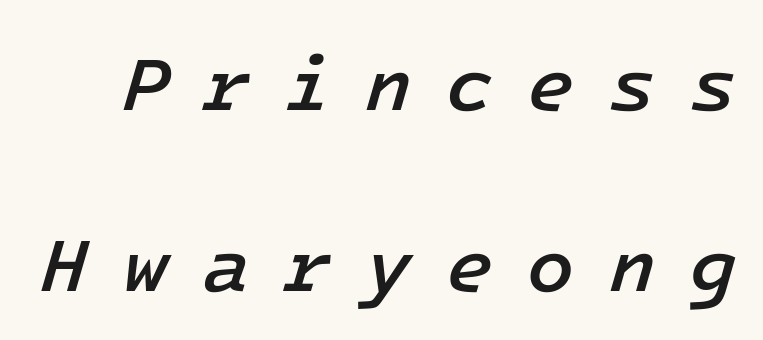
Q: Is the text bold? A: Semi-bold.
Q: Is the text italic (slanted)? A: Yes, it leans right by about 16 degrees.
Q: Is the text underlined? A: No.
Q: Is the spacing between letters normal or unusually wide? A: Unusually wide.
Q: Is the spacing between lines tight, normal or loose? A: Loose.
Q: Width (condensed, normal, or wide)? A: Normal.
Q: Stroke contrast? A: Low.
Q: x-height? A: Medium.
Q: Monospaced? A: Yes.
